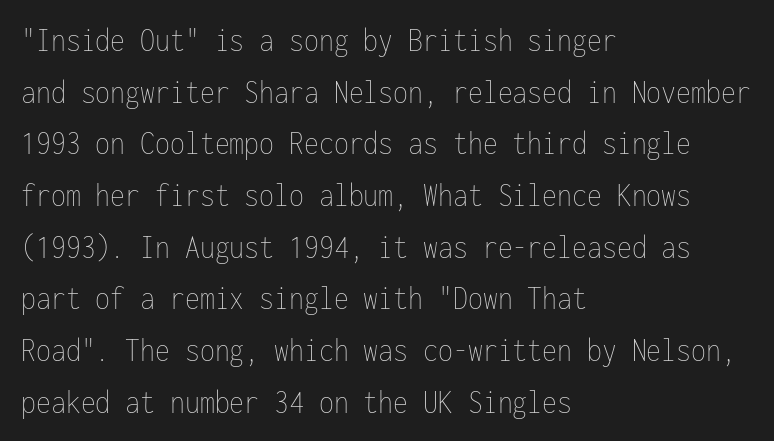
Q: Is the text bold? A: No.
Q: Is the text italic (slanted)? A: No, it is upright.
Q: Is the text underlined? A: No.
Q: How is the paragraph aligned? A: Left-aligned.
Q: Is the spacing between letters normal or unusually wide? A: Normal.
Q: Is the spacing between lines tight, normal or loose? A: Normal.
Q: Width (condensed, normal, or wide)? A: Condensed.
Q: Stroke contrast? A: Low.
Q: x-height? A: Medium.
Q: Monospaced? A: Yes.
